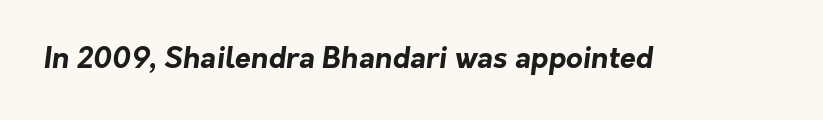
The image shows 29 px bold sans-serif type; set normal letter spacing, not underlined; low stroke contrast and a medium x-height.
